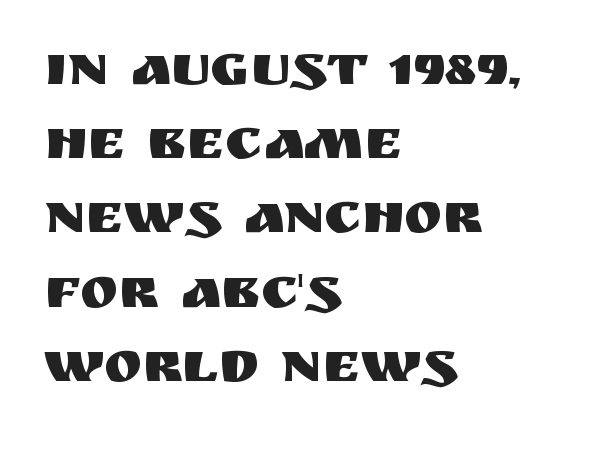
Q: Is the text italic (slanted)? A: No, it is upright.
Q: Is the typeface a serif or a sans-serif typeface? A: Sans-serif.
Q: Is the text underlined? A: No.
Q: How is the paragraph aligned? A: Left-aligned.
Q: Is the spacing between letters normal or unusually wide? A: Normal.
Q: Is the spacing between lines tight, normal or loose? A: Normal.
Q: Width (condensed, normal, or wide)? A: Normal.
Q: Stroke contrast? A: Medium.
Q: x-height? A: Large.
Q: Monospaced? A: No.
